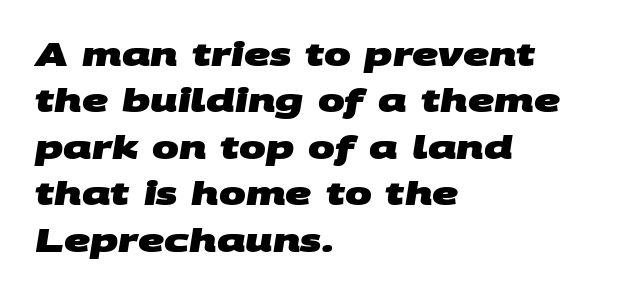
{"serif": "no", "bold": "yes", "weight": "heavy", "width": "wide", "stroke_contrast": "medium", "x_height": "large", "monospaced": "no", "underline": "no", "align": "left", "line_spacing": "normal", "line_spacing_ratio": 1.45, "letter_spacing": "normal", "letter_spacing_em": 0.0, "glyph_px": 32}
